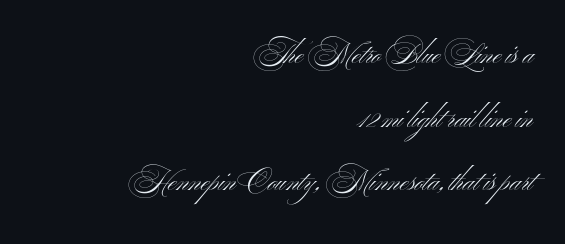
The image shows 28 px light, wide sans-serif type; set right-aligned, loose line spacing (2.27x), normal letter spacing, not underlined; medium stroke contrast and a small x-height.
